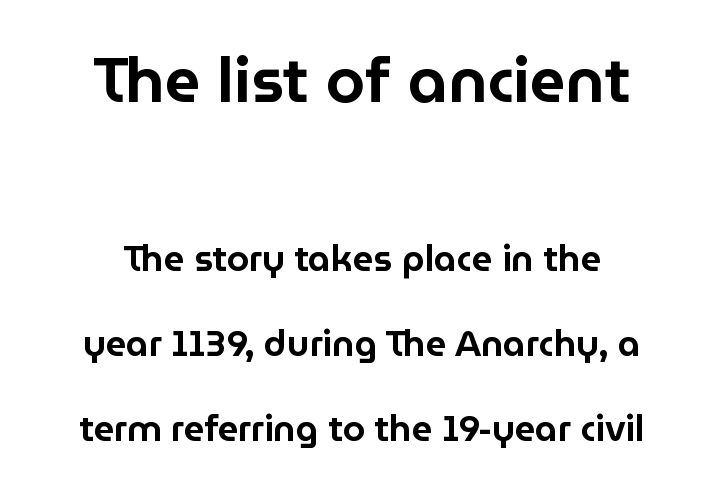
Vertical spacing — loose. Glance below the letters and you will spot only blank space. How are the letters spaced? Ordinarily, with no added tracking. Character widths vary here, with narrow letters taking less room than wide ones.
